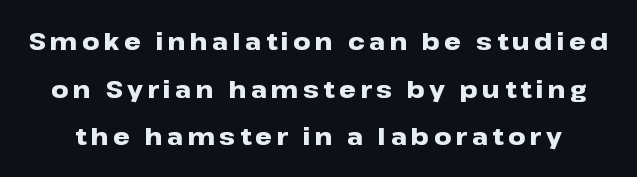
Q: Is the text bold? A: Yes.
Q: Is the text italic (slanted)? A: No, it is upright.
Q: Is the text underlined? A: No.
Q: Is the spacing between lines tight, normal or loose? A: Loose.
